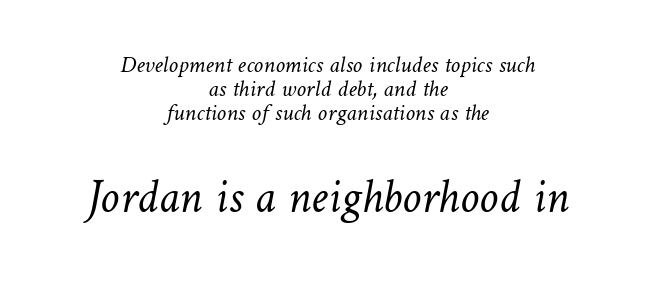
Q: Is the text bold? A: No.
Q: Is the text underlined? A: No.
Q: How is the paragraph aligned? A: Centered.
Q: Is the spacing between letters normal or unusually wide? A: Normal.
Q: Is the spacing between lines tight, normal or loose? A: Tight.
Q: Which block of text is set in a larger size, the first (top) or the second (bottom)? A: The second (bottom) one.
Q: Width (condensed, normal, or wide)? A: Normal.
Q: Stroke contrast? A: Low.
Q: x-height? A: Medium.
Q: Monospaced? A: No.
